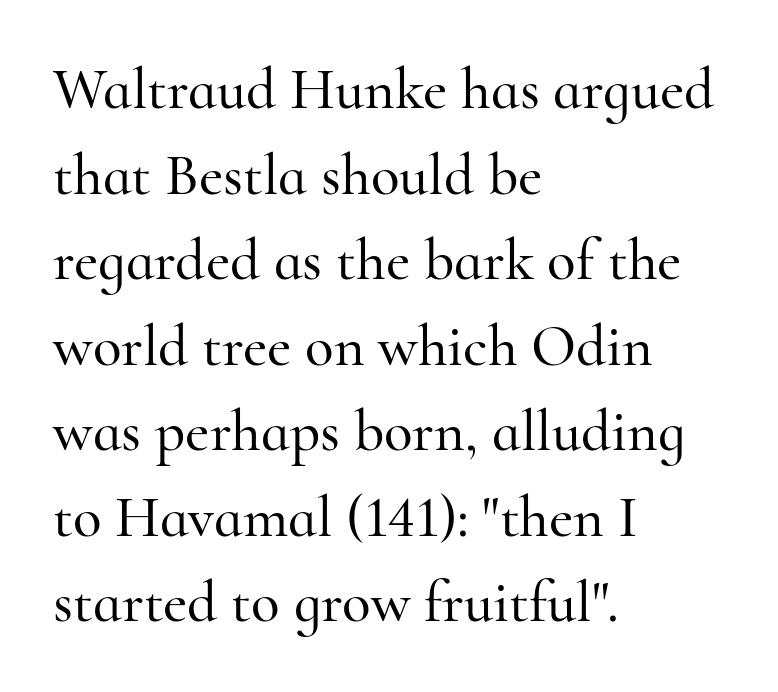
{"serif": "yes", "italic": "no", "width": "normal", "stroke_contrast": "high", "x_height": "small", "monospaced": "no", "underline": "no", "align": "left", "line_spacing": "normal", "line_spacing_ratio": 1.45, "letter_spacing": "normal", "letter_spacing_em": 0.0, "glyph_px": 59}
